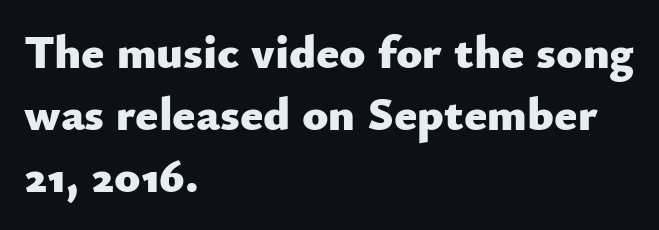
Q: Is the text bold? A: Yes.
Q: Is the text italic (slanted)? A: No, it is upright.
Q: Is the typeface a serif or a sans-serif typeface? A: Sans-serif.
Q: Is the text underlined? A: No.
Q: How is the paragraph aligned? A: Left-aligned.
Q: Is the spacing between letters normal or unusually wide? A: Normal.
Q: Is the spacing between lines tight, normal or loose? A: Normal.
Q: Width (condensed, normal, or wide)? A: Normal.
Q: Stroke contrast? A: Low.
Q: x-height? A: Small.
Q: Monospaced? A: No.
